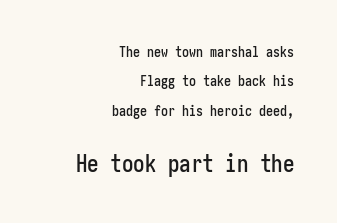
Q: Is the text italic (slanted)? A: No, it is upright.
Q: Is the text underlined? A: No.
Q: How is the paragraph aligned? A: Right-aligned.
Q: Is the spacing between letters normal or unusually wide? A: Normal.
Q: Is the spacing between lines tight, normal or loose? A: Loose.
Q: Which block of text is set in a larger size, the first (top) or the second (bottom)? A: The second (bottom) one.
